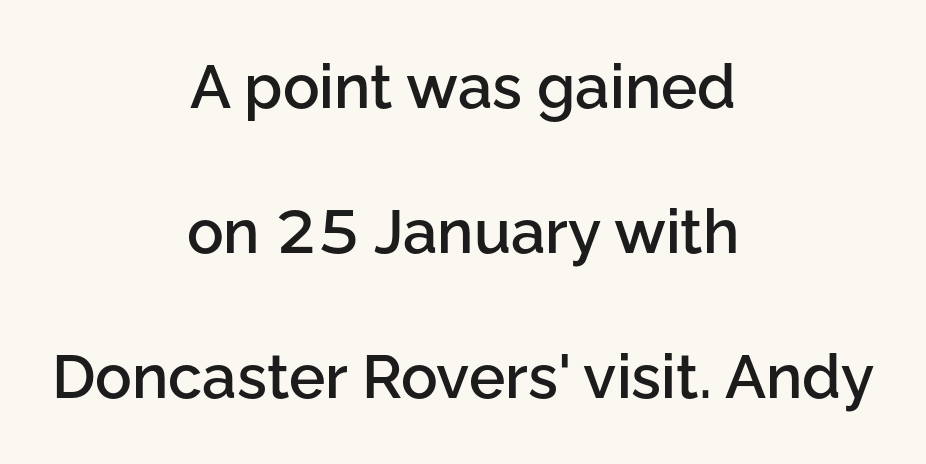
Q: Is the text bold? A: Semi-bold.
Q: Is the text italic (slanted)? A: No, it is upright.
Q: Is the typeface a serif or a sans-serif typeface? A: Sans-serif.
Q: Is the text underlined? A: No.
Q: How is the paragraph aligned? A: Centered.
Q: Is the spacing between letters normal or unusually wide? A: Normal.
Q: Is the spacing between lines tight, normal or loose? A: Loose.
Q: Width (condensed, normal, or wide)? A: Normal.
Q: Stroke contrast? A: Low.
Q: x-height? A: Medium.
Q: Monospaced? A: No.
